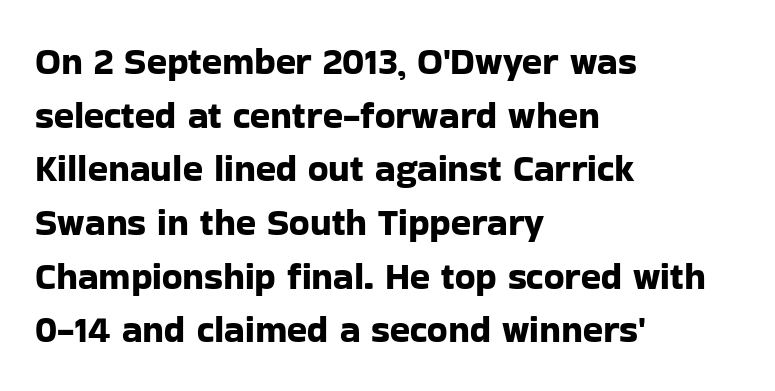
{"serif": "no", "italic": "no", "width": "normal", "stroke_contrast": "low", "x_height": "medium", "monospaced": "no", "underline": "no", "align": "left", "line_spacing": "normal", "line_spacing_ratio": 1.45, "letter_spacing": "normal", "letter_spacing_em": 0.0, "glyph_px": 37}
